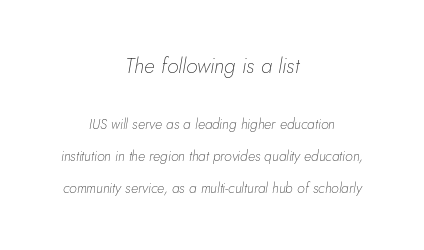
The image shows 21 px text type, italic (leaning right); set centered, loose line spacing (2.27x), normal letter spacing, not underlined; the first (top) block is 1.5x larger.
